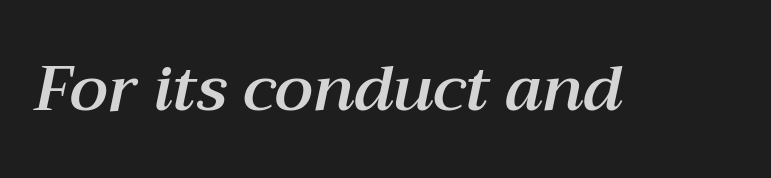
{"italic": "yes", "lean": "right", "slant_degrees": 12, "width": "normal", "stroke_contrast": "medium", "x_height": "medium", "monospaced": "no", "underline": "no", "letter_spacing": "normal", "letter_spacing_em": 0.0, "glyph_px": 63}
